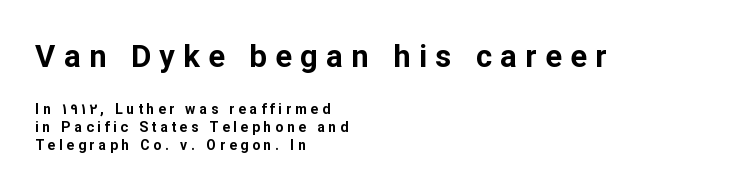
Q: Is the text bold? A: Yes.
Q: Is the text italic (slanted)? A: No, it is upright.
Q: Is the typeface a serif or a sans-serif typeface? A: Sans-serif.
Q: Is the text underlined? A: No.
Q: How is the paragraph aligned? A: Left-aligned.
Q: Is the spacing between letters normal or unusually wide? A: Unusually wide.
Q: Is the spacing between lines tight, normal or loose? A: Normal.
Q: Which block of text is set in a larger size, the first (top) or the second (bottom)? A: The first (top) one.
Q: Width (condensed, normal, or wide)? A: Normal.
Q: Stroke contrast? A: Low.
Q: x-height? A: Medium.
Q: Monospaced? A: No.
